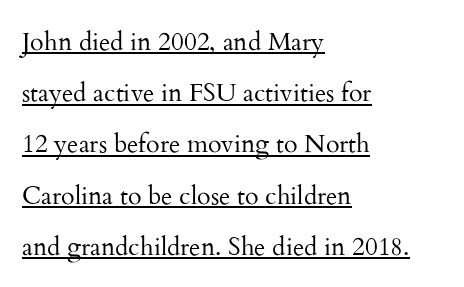
Does the leading feel generous? Absolutely, it's lavish. Caption: standard tracking, unaltered. The typesetting does not lean heavy: it is not bold. Is the block centered? No — it sits flush against the left margin. The passage shown is underscored from start to finish. The lettering holds an erect, upright posture throughout.
